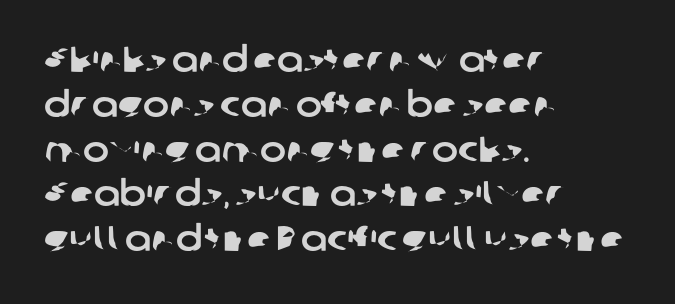
Q: Is the typeface a serif or a sans-serif typeface? A: Sans-serif.
Q: Is the text underlined? A: No.
Q: How is the paragraph aligned? A: Left-aligned.
Q: Is the spacing between letters normal or unusually wide? A: Normal.
Q: Is the spacing between lines tight, normal or loose? A: Normal.
Q: Width (condensed, normal, or wide)? A: Normal.
Q: Stroke contrast? A: Low.
Q: x-height? A: Medium.
Q: Monospaced? A: No.
